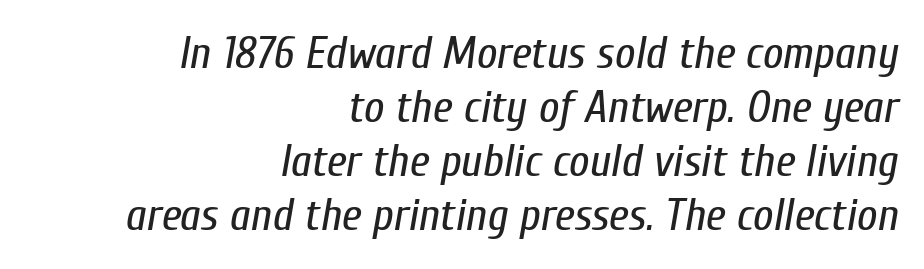
Any mark beneath the type? The region is blank. Stems and bowls with no extra thickness — not bold. Caption: multi-line text, flush right, ragged left. The face used here is rendered with its standard letterfit.
